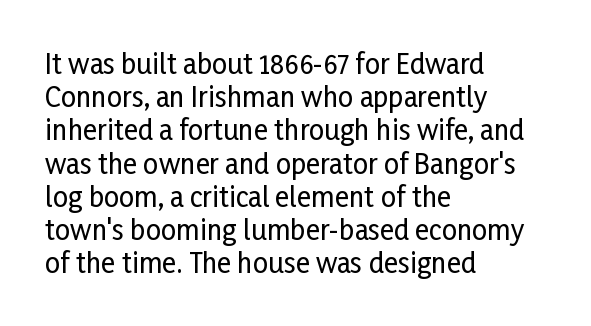
Every row of glyphs begins at an identical x-position on the left. These lines were composed using upright roman letters. Standard letterfit; no display-style spreading of the glyphs. The glyphs are unaccompanied by any horizontal stroke below them.
